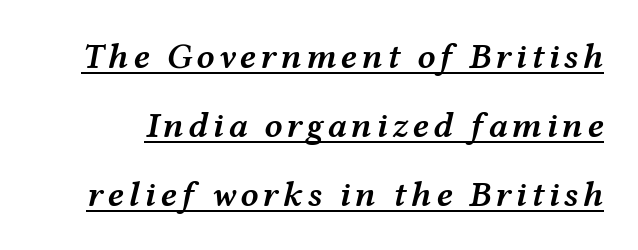
{"italic": "yes", "lean": "right", "slant_degrees": 12, "bold": "semi", "weight": "semibold", "width": "wide", "stroke_contrast": "medium", "x_height": "medium", "monospaced": "no", "underline": "yes", "line_spacing": "loose", "line_spacing_ratio": 1.91, "glyph_px": 36}
